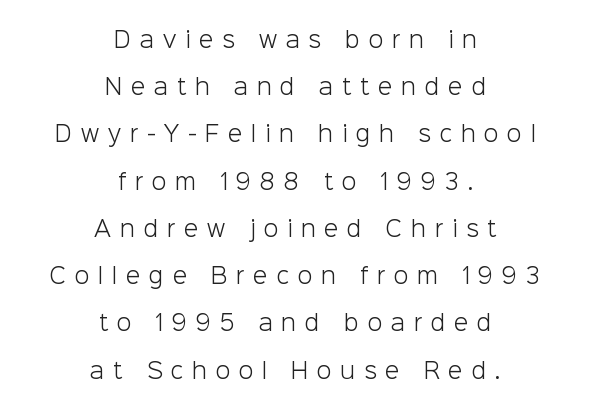
The whitespace from short lines is split evenly between both sides. Posture: straight, roman, zero tilt. The passage shown stacks its lines with a broad gap. The glyphs are unaccompanied by any horizontal stroke below them.
